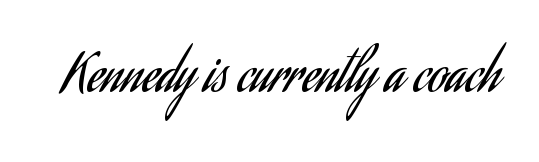
Descenders are the only things crossing below the line. The letters look calm and open, with moderate or lighter stems. Look at the bottom of the vertical strokes: they stop flat, with no serifs.
